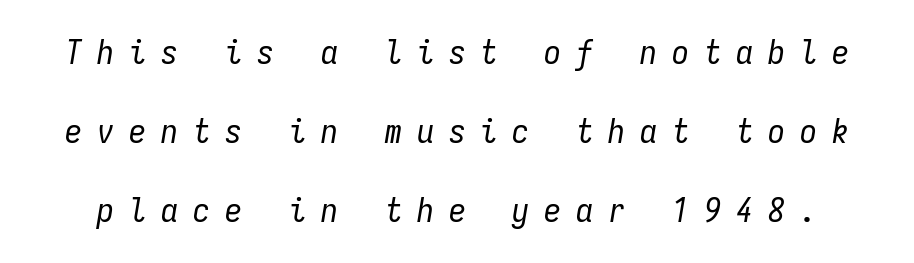
The image shows 34 px regular-weight, condensed type, italic (leaning right), monospaced; set loose line spacing (2.32x), unusually wide letter spacing (+0.44 em), not underlined; low stroke contrast and a medium x-height.
